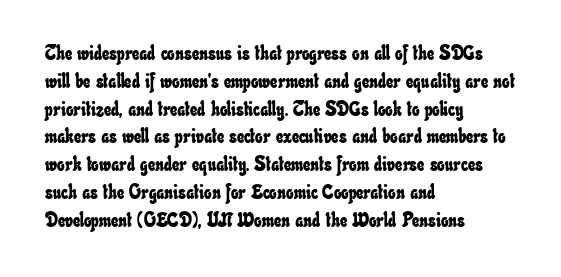
{"underline": "no", "align": "left", "line_spacing": "normal", "line_spacing_ratio": 1.39, "letter_spacing": "normal", "letter_spacing_em": 0.0, "glyph_px": 20}
